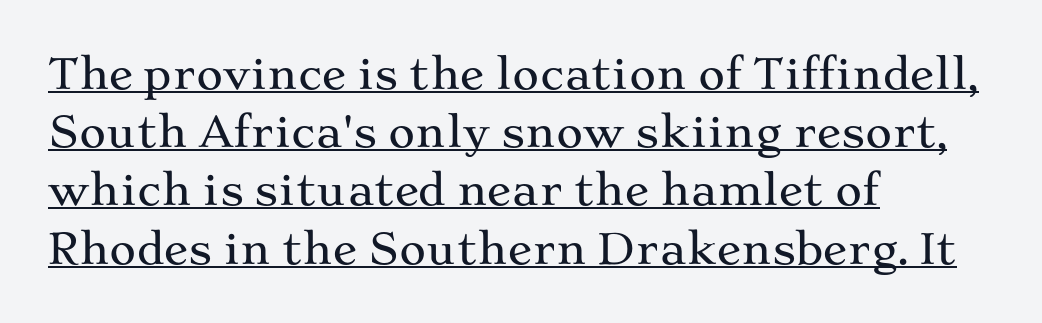
The image shows 41 px wide serif type, upright; set left-aligned, normal line spacing (1.42x), normal letter spacing, underlined; medium stroke contrast and a medium x-height.
